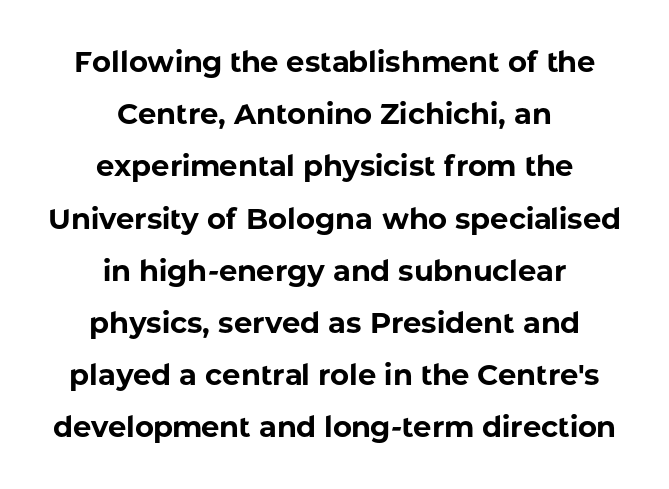
{"serif": "no", "italic": "no", "bold": "yes", "weight": "bold", "width": "normal", "stroke_contrast": "low", "x_height": "medium", "monospaced": "no", "underline": "no", "align": "center", "line_spacing_ratio": 1.8, "letter_spacing": "normal", "letter_spacing_em": 0.0, "glyph_px": 29}
